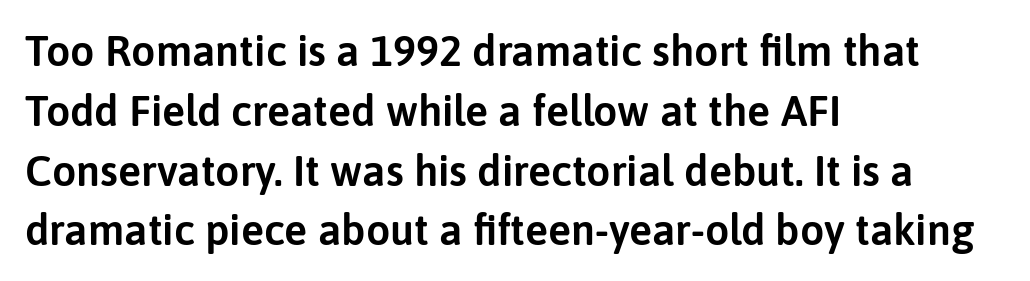
The face used here is rendered with its standard letterfit. The lines are quadded left. This block has exactly the height ordinary leading produces. Check the space under the baseline: it is left empty. A typesetter would mark this as roman, not italic.
